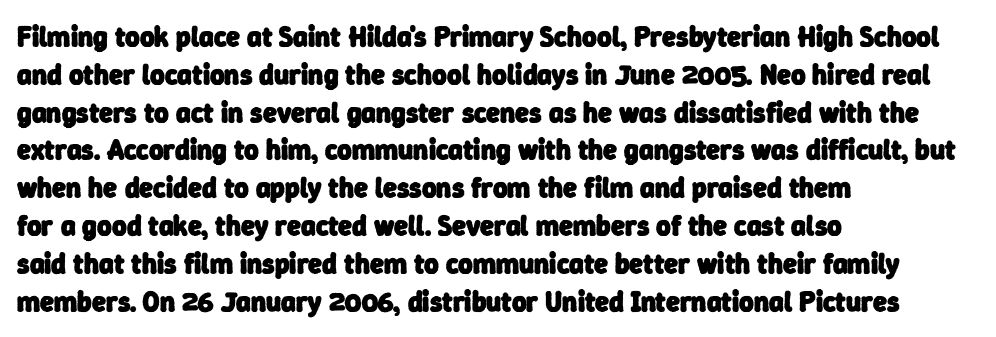
Q: Is the text bold? A: Yes.
Q: Is the typeface a serif or a sans-serif typeface? A: Sans-serif.
Q: Is the text underlined? A: No.
Q: How is the paragraph aligned? A: Left-aligned.
Q: Is the spacing between letters normal or unusually wide? A: Normal.
Q: Is the spacing between lines tight, normal or loose? A: Normal.
Q: Width (condensed, normal, or wide)? A: Normal.
Q: Stroke contrast? A: Low.
Q: x-height? A: Medium.
Q: Monospaced? A: No.
